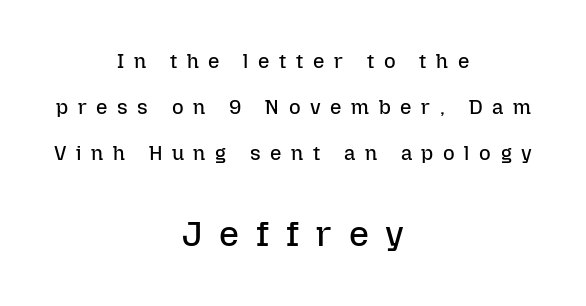
Every row of glyphs is offset so its center matches the block's center. These glyphs show unthickened strokes, regular width or finer. Compare the two chunks: the lower has the greater cap height. Between one letter and the next there's a generous, obvious gap.
